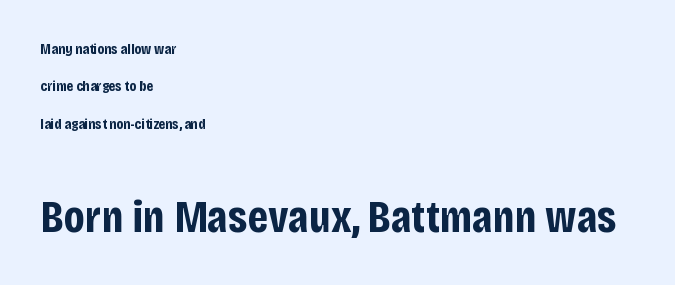
Q: Is the text bold? A: Yes.
Q: Is the text italic (slanted)? A: No, it is upright.
Q: Is the typeface a serif or a sans-serif typeface? A: Sans-serif.
Q: Is the text underlined? A: No.
Q: How is the paragraph aligned? A: Left-aligned.
Q: Is the spacing between letters normal or unusually wide? A: Normal.
Q: Is the spacing between lines tight, normal or loose? A: Loose.
Q: Which block of text is set in a larger size, the first (top) or the second (bottom)? A: The second (bottom) one.
Q: Width (condensed, normal, or wide)? A: Condensed.
Q: Stroke contrast? A: Low.
Q: x-height? A: Large.
Q: Monospaced? A: No.
